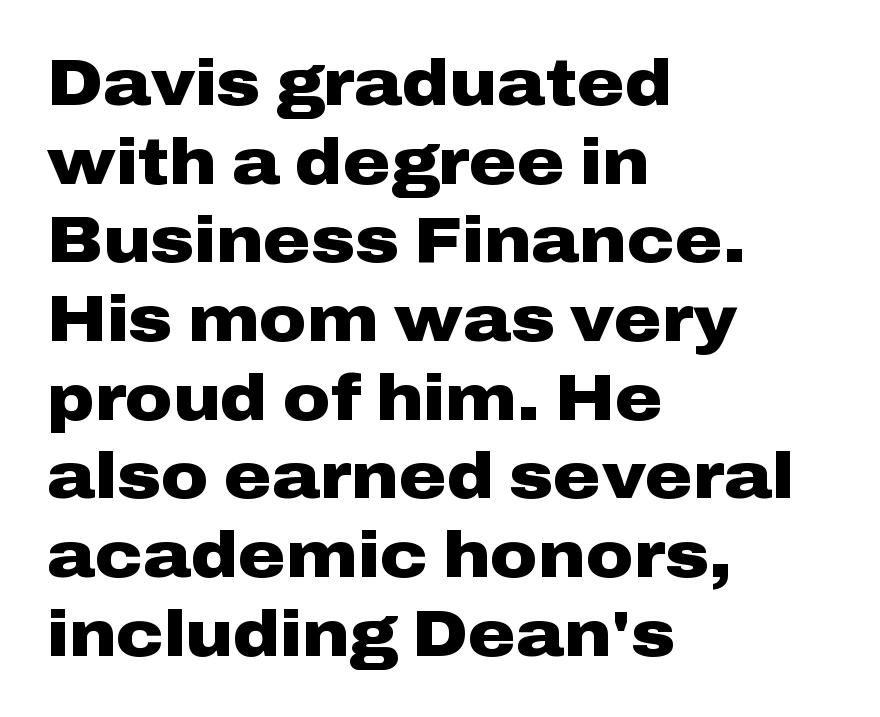
Q: Is the text bold? A: Yes.
Q: Is the text italic (slanted)? A: No, it is upright.
Q: Is the typeface a serif or a sans-serif typeface? A: Sans-serif.
Q: Is the text underlined? A: No.
Q: How is the paragraph aligned? A: Left-aligned.
Q: Is the spacing between letters normal or unusually wide? A: Normal.
Q: Width (condensed, normal, or wide)? A: Wide.
Q: Stroke contrast? A: Low.
Q: x-height? A: Medium.
Q: Monospaced? A: No.
